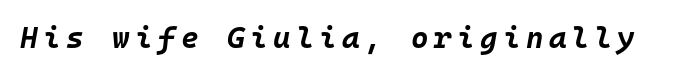
The image shows 30 px bold type, italic (leaning right), monospaced; set not underlined; low stroke contrast and a large x-height.
